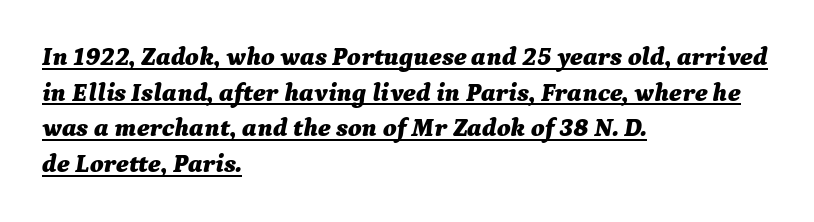
{"italic": "yes", "lean": "right", "slant_degrees": 9, "bold": "yes", "underline": "yes", "align": "left", "line_spacing": "normal", "line_spacing_ratio": 1.37, "letter_spacing": "normal", "letter_spacing_em": 0.0, "glyph_px": 26}
